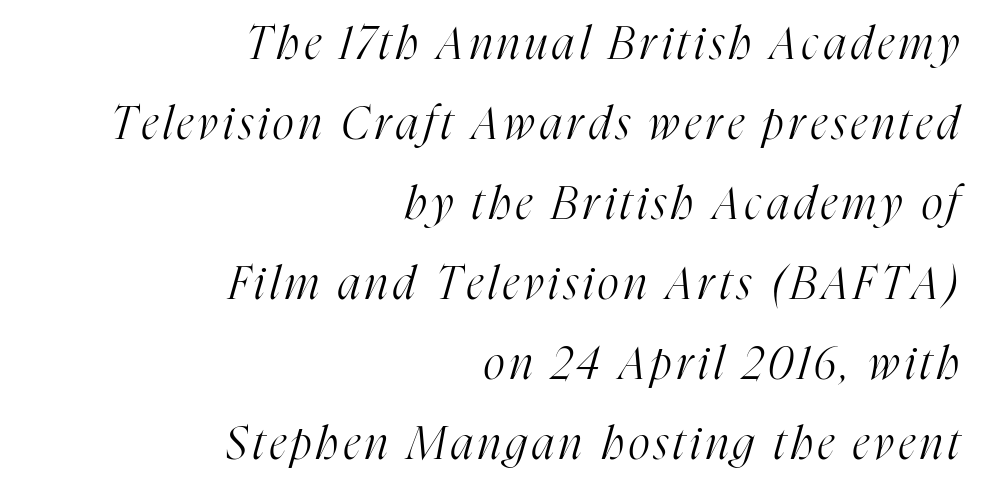
Q: Is the text bold? A: No.
Q: Is the text italic (slanted)? A: Yes, it leans right by about 16 degrees.
Q: Is the typeface a serif or a sans-serif typeface? A: Serif.
Q: Is the text underlined? A: No.
Q: How is the paragraph aligned? A: Right-aligned.
Q: Width (condensed, normal, or wide)? A: Condensed.
Q: Stroke contrast? A: High.
Q: x-height? A: Medium.
Q: Monospaced? A: No.
